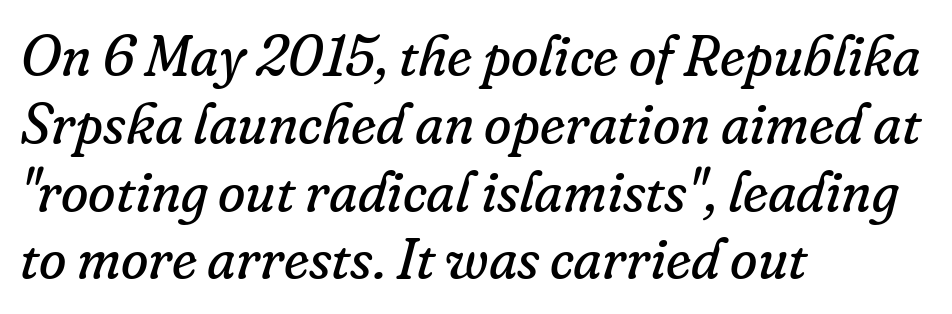
{"serif": "yes", "italic": "yes", "lean": "right", "slant_degrees": 16, "bold": "no", "weight": "regular", "width": "normal", "stroke_contrast": "low", "x_height": "small", "monospaced": "no", "underline": "no", "align": "left", "line_spacing_ratio": 1.21, "letter_spacing": "normal", "letter_spacing_em": 0.0, "glyph_px": 56}
